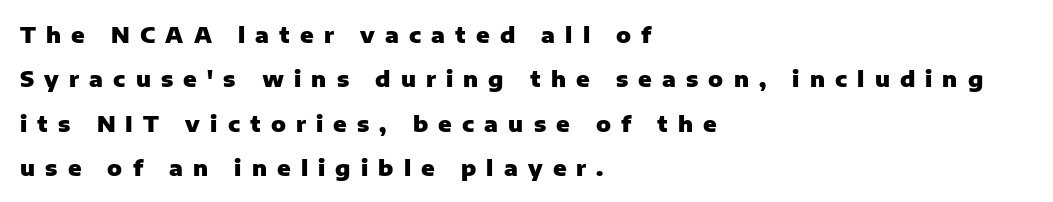
The image shows 22 px bold type, upright; set left-aligned, loose line spacing (2.02x), unusually wide letter spacing (+0.46 em), not underlined.
